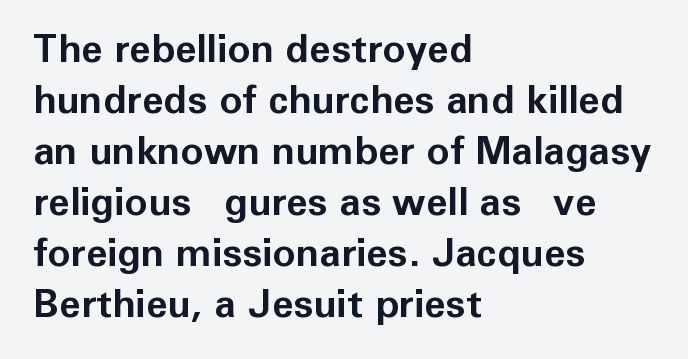
{"serif": "no", "italic": "no", "bold": "yes", "weight": "bold", "width": "normal", "stroke_contrast": "low", "x_height": "medium", "monospaced": "no", "underline": "no", "align": "left", "line_spacing": "normal", "line_spacing_ratio": 1.31, "letter_spacing": "normal", "letter_spacing_em": 0.0, "glyph_px": 39}
